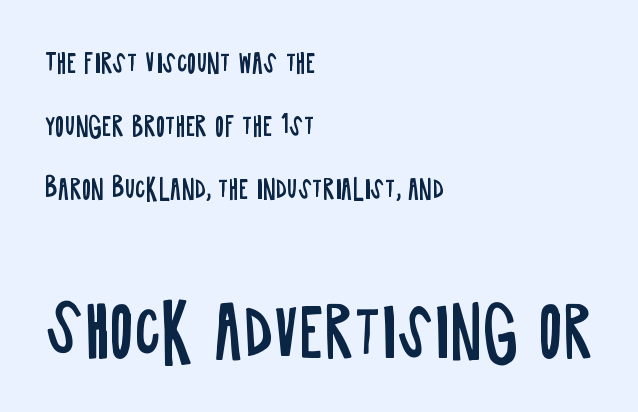
Only glyphs here, with clear space below each row. The typesetter chose a ragged-right arrangement here. Is this a fixed-width face? No — the glyphs have proportional, varying widths. The glyphs in this specimen are sans serif.
